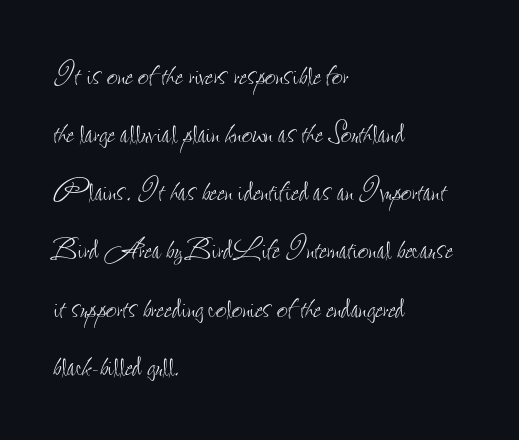
This reads as an unemphasized weight, regular at the heaviest. The passage shown has conventional tracking throughout. Here the designer chose a conventional face with non-uniform glyph widths. Evenly set lines give the paragraph a standard silhouette.
